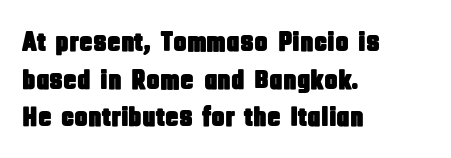
{"serif": "no", "italic": "no", "width": "condensed", "stroke_contrast": "low", "x_height": "large", "monospaced": "no", "underline": "no", "align": "left", "line_spacing": "normal", "line_spacing_ratio": 1.34, "letter_spacing": "normal", "letter_spacing_em": 0.0, "glyph_px": 28}
